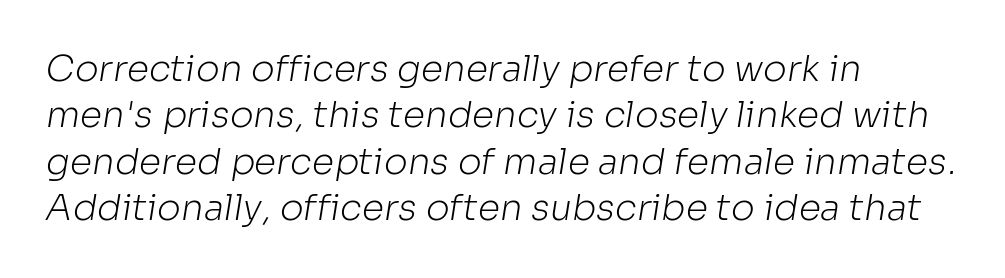
Stems and bowls with no extra thickness — not bold. No feet cap the strokes, marking this as sans-serif type. Type without underlining. What's the leading like? Ordinary, nothing unusual. The passage is arranged the way most books set body copy — flush left.
